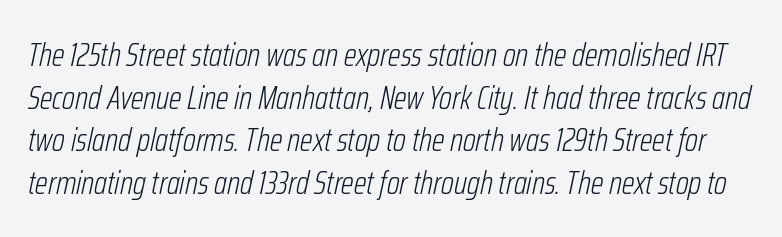
The image shows 33 px light, condensed type, italic (leaning right); set normal line spacing (1.29x), normal letter spacing, not underlined; low stroke contrast and a medium x-height.
